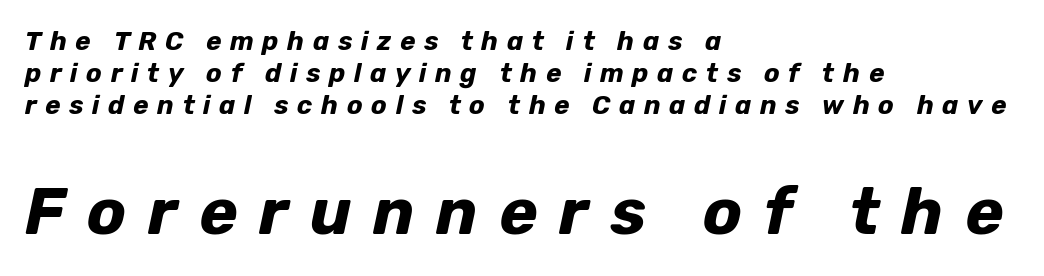
Descender tails drop into unmarked territory. Heavy, bold letterforms. Horizontally, the lines are justified to the leading edge only. The passage shown begins with its smaller block and ends with its larger one. The line texture is sparse and dotted thanks to wide tracking.
